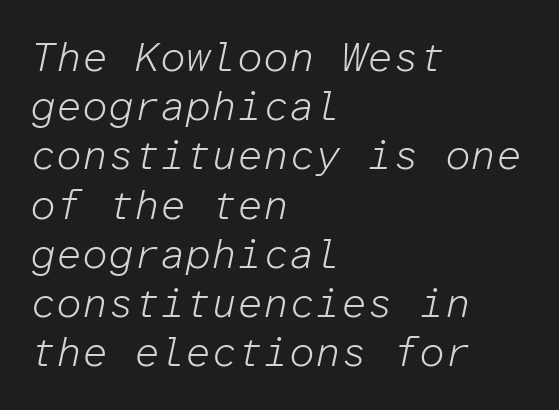
Q: Is the text bold? A: No.
Q: Is the text italic (slanted)? A: Yes, it leans right by about 12 degrees.
Q: Is the text underlined? A: No.
Q: How is the paragraph aligned? A: Left-aligned.
Q: Is the spacing between letters normal or unusually wide? A: Normal.
Q: Width (condensed, normal, or wide)? A: Normal.
Q: Stroke contrast? A: Low.
Q: x-height? A: Medium.
Q: Monospaced? A: Yes.
